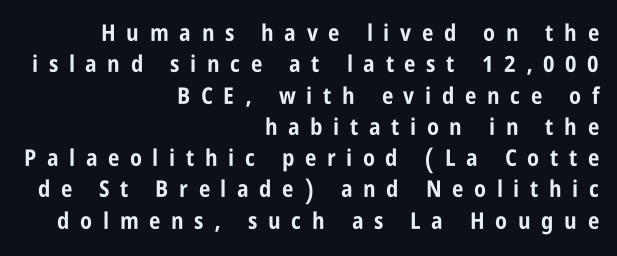
{"italic": "no", "bold": "yes", "underline": "no", "align": "right", "line_spacing": "normal", "line_spacing_ratio": 1.36, "letter_spacing": "wide", "letter_spacing_em": 0.46, "glyph_px": 23}
